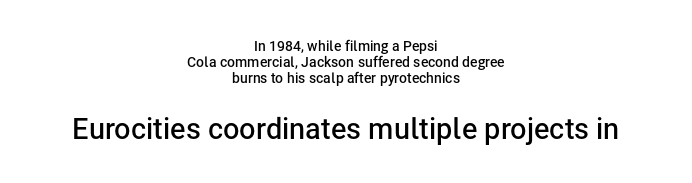
{"serif": "no", "italic": "no", "bold": "semi", "weight": "semibold", "width": "normal", "stroke_contrast": "low", "x_height": "medium", "monospaced": "no", "underline": "no", "align": "center", "line_spacing_ratio": 1.16, "letter_spacing": "normal", "letter_spacing_em": 0.0, "larger_block": "second", "size_ratio": 2.07, "glyph_px": 29}
